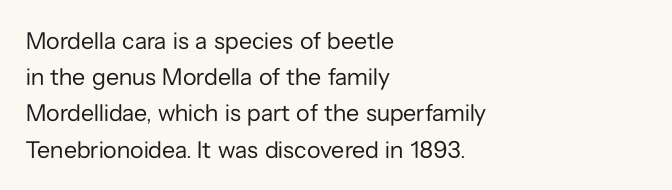
{"italic": "no", "bold": "no", "underline": "no", "align": "left", "line_spacing": "normal", "line_spacing_ratio": 1.51, "letter_spacing": "normal", "letter_spacing_em": 0.0, "glyph_px": 24}
